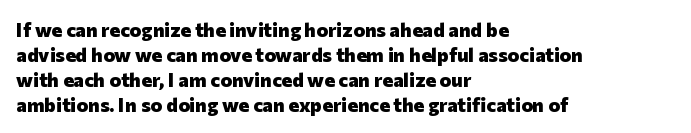
Q: Is the text bold? A: Yes.
Q: Is the text italic (slanted)? A: No, it is upright.
Q: Is the text underlined? A: No.
Q: How is the paragraph aligned? A: Left-aligned.
Q: Is the spacing between letters normal or unusually wide? A: Normal.
Q: Is the spacing between lines tight, normal or loose? A: Normal.
